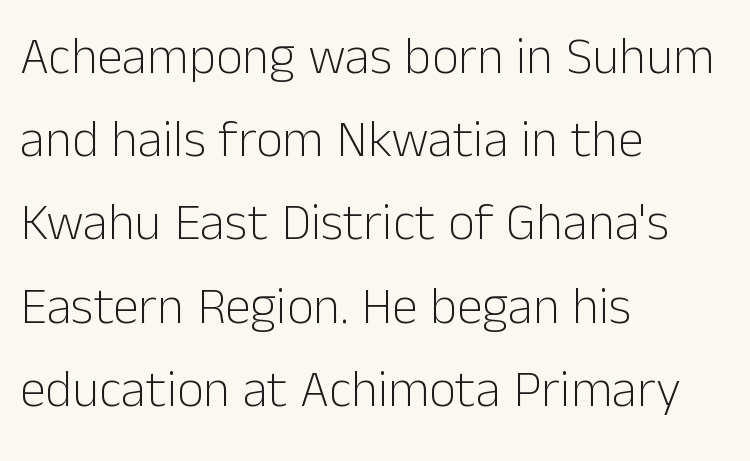
Q: Is the text bold? A: No.
Q: Is the text italic (slanted)? A: No, it is upright.
Q: Is the typeface a serif or a sans-serif typeface? A: Sans-serif.
Q: Is the text underlined? A: No.
Q: How is the paragraph aligned? A: Left-aligned.
Q: Is the spacing between letters normal or unusually wide? A: Normal.
Q: Is the spacing between lines tight, normal or loose? A: Normal.
Q: Width (condensed, normal, or wide)? A: Normal.
Q: Stroke contrast? A: Low.
Q: x-height? A: Medium.
Q: Monospaced? A: No.
